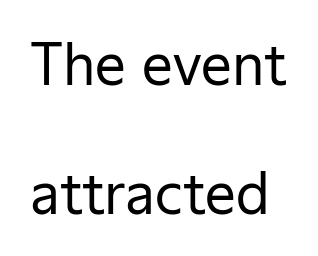
{"serif": "no", "italic": "no", "bold": "no", "weight": "regular", "width": "normal", "stroke_contrast": "low", "x_height": "medium", "monospaced": "no", "underline": "no", "line_spacing": "loose", "line_spacing_ratio": 2.34, "letter_spacing": "normal", "letter_spacing_em": 0.0, "glyph_px": 55}
